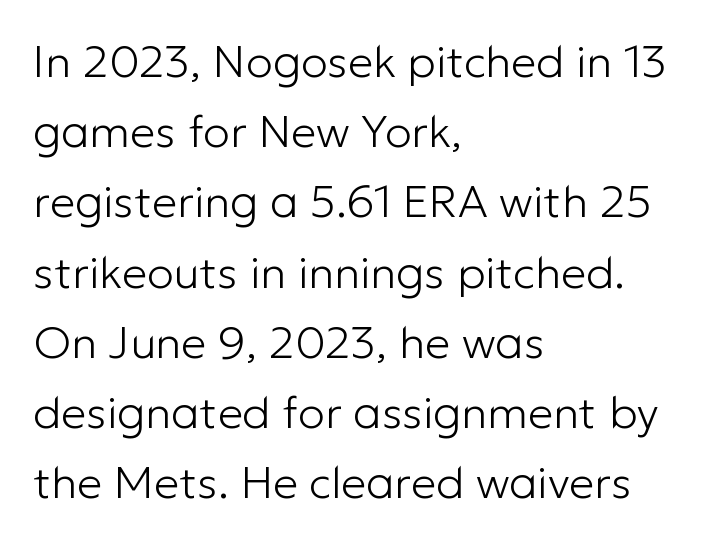
The string is rendered with underlining switched off. Caption: standard tracking, unaltered. Each letter keeps its own natural width here, so spacing adapts to shape. Stems here are at most as thick as an everyday book face. Note: no serifs on the glyphs. Style check: upright.
